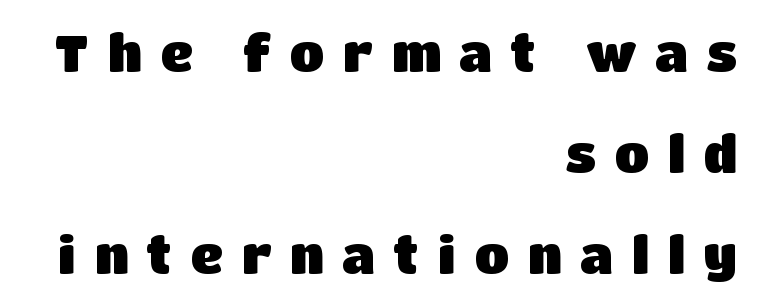
How are the letters spaced? Widely, with obvious added tracking. The leading is generous, giving the passage an open texture. The typography opts for an upright posture over an oblique one. A typesetter would call this proportional, since set widths differ per character. Serif or sans? Sans — the stroke terminals are bare.
